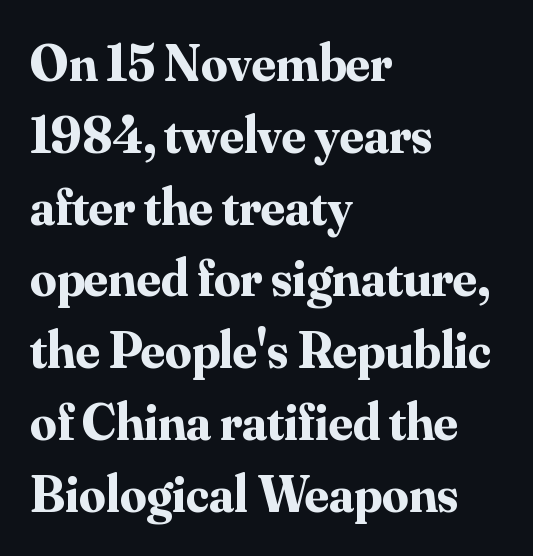
The image shows 52 px bold serif type, upright; set left-aligned, normal line spacing (1.38x), normal letter spacing, not underlined; medium stroke contrast and a small x-height.
